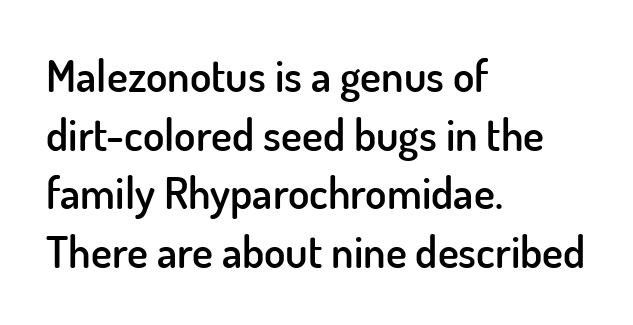
The typography opts for an upright posture over an oblique one. Do the characters align in a grid? No, the font is proportional. Each line starts at the same left margin while the right side varies. On the weight axis this lands at semibold, roughly 600. Tracking here is standard; glyphs follow each other at the usual distance. The passage shown stacks its lines at a standard gap.
